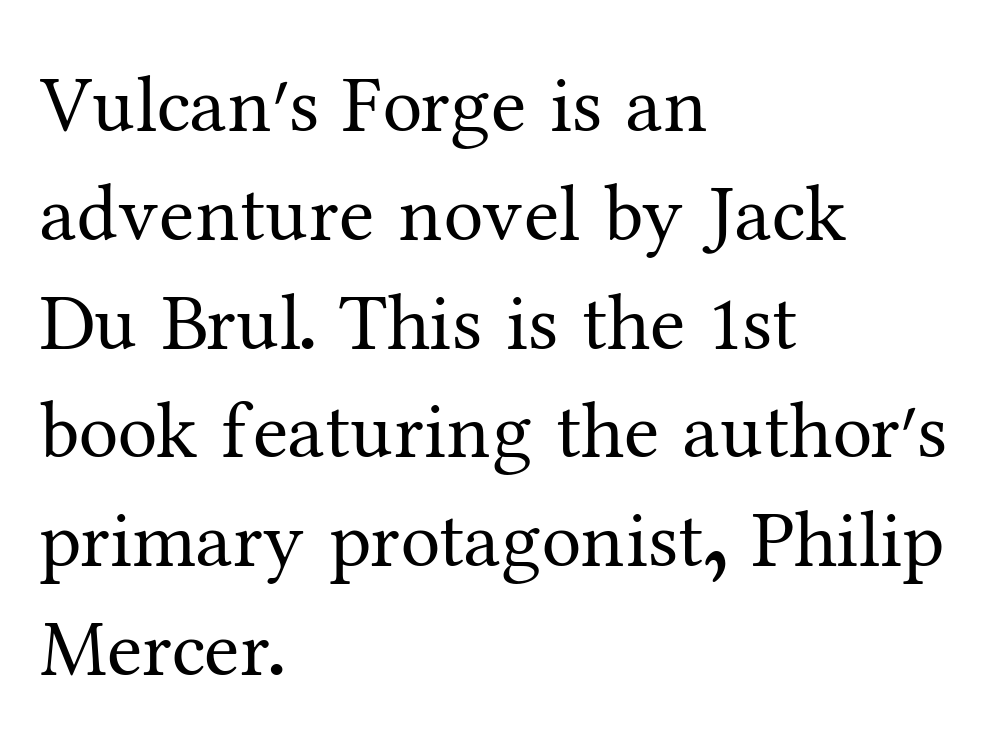
The image shows 80 px regular-weight serif type, upright; set left-aligned, normal line spacing (1.36x), normal letter spacing, not underlined; medium stroke contrast and a medium x-height.
